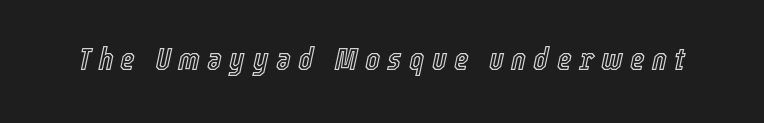
{"italic": "yes", "lean": "right", "slant_degrees": 12, "width": "condensed", "x_height": "medium", "monospaced": "no", "underline": "no", "letter_spacing": "wide", "letter_spacing_em": 0.22, "glyph_px": 32}
